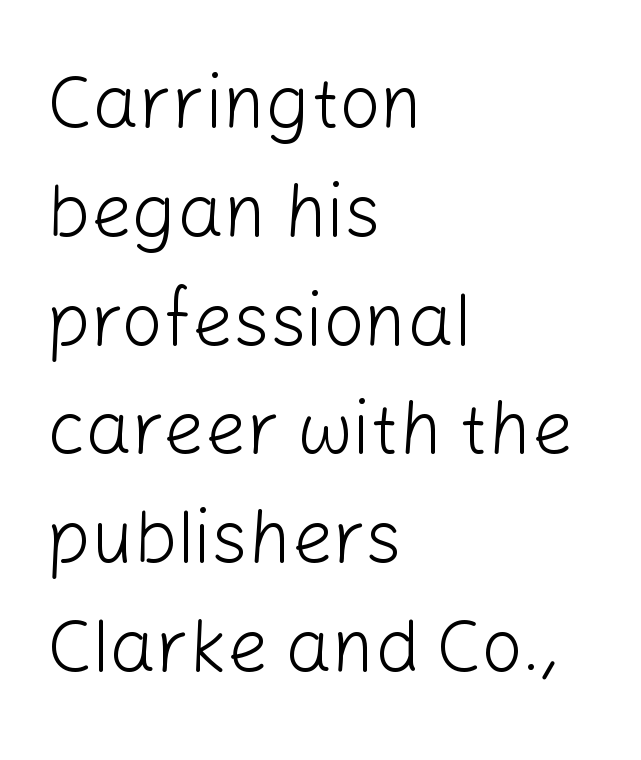
The font is comparable to plain body text, perhaps lighter. This sample uses an upright cut, with every glyph sitting square on the baseline. Summary of vertical rhythm: regular, with standard interline spacing. A typesetter would call this zero additional tracking. Plain, unruled lines of type. Looks like regular typesetting: each glyph gets only the width it needs.
